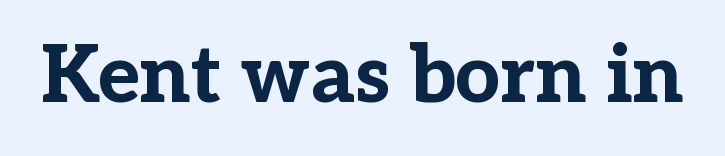
Q: Is the text bold? A: Yes.
Q: Is the text italic (slanted)? A: No, it is upright.
Q: Is the typeface a serif or a sans-serif typeface? A: Serif.
Q: Is the text underlined? A: No.
Q: Is the spacing between letters normal or unusually wide? A: Normal.
Q: Width (condensed, normal, or wide)? A: Normal.
Q: Stroke contrast? A: Low.
Q: x-height? A: Medium.
Q: Monospaced? A: No.
